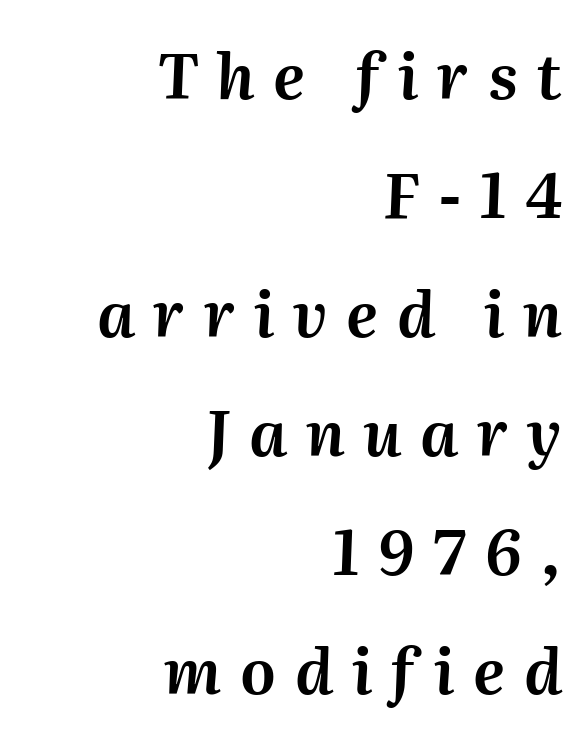
The lettering tilts uniformly, giving the passage an italic look. Baseline-to-baseline distance is far greater than the letter height. Is this a fixed-width face? No — the glyphs have proportional, varying widths. Inter-character spacing is expanded well beyond the font's built-in metrics.
